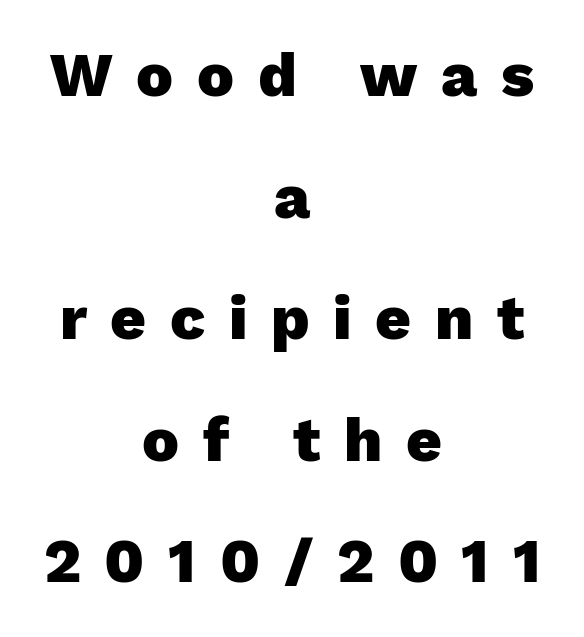
{"serif": "no", "italic": "no", "bold": "yes", "weight": "heavy", "width": "normal", "stroke_contrast": "low", "x_height": "medium", "monospaced": "no", "underline": "no", "align": "center", "line_spacing": "loose", "line_spacing_ratio": 1.96, "letter_spacing": "wide", "letter_spacing_em": 0.38, "glyph_px": 62}
